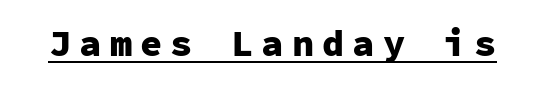
This sample has the even, mechanical cadence of fixed-width lettering. You could only call the tracking loose — the letters float apart. Descenders here cross a horizontal rule under the line. Examine the stroke ends and you'll find no serifs.
